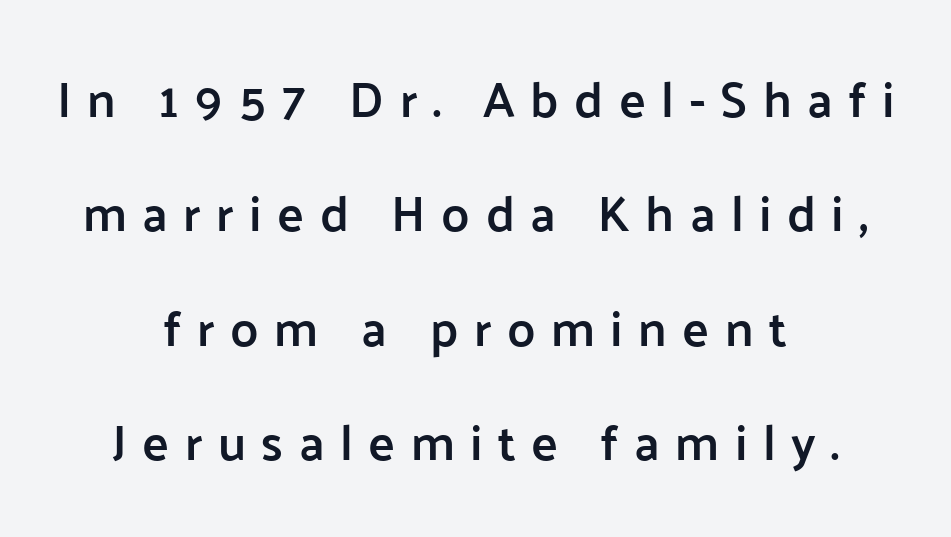
The image shows 50 px semibold sans-serif type, upright; set centered, loose line spacing (2.29x), unusually wide letter spacing (+0.31 em), not underlined; low stroke contrast and a medium x-height.
